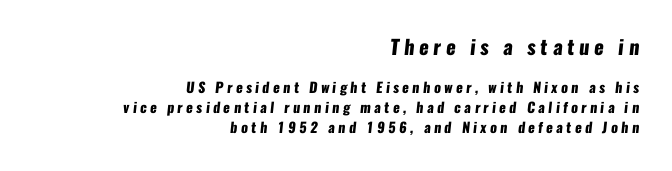
Q: Is the text bold? A: Yes.
Q: Is the text underlined? A: No.
Q: How is the paragraph aligned? A: Right-aligned.
Q: Is the spacing between letters normal or unusually wide? A: Unusually wide.
Q: Is the spacing between lines tight, normal or loose? A: Normal.
Q: Which block of text is set in a larger size, the first (top) or the second (bottom)? A: The first (top) one.
